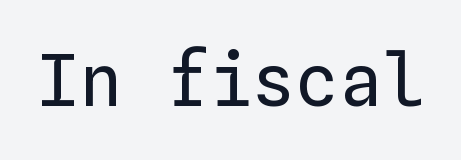
{"italic": "no", "bold": "no", "weight": "regular", "width": "normal", "stroke_contrast": "low", "x_height": "medium", "monospaced": "yes", "underline": "no", "letter_spacing": "normal", "letter_spacing_em": 0.0, "glyph_px": 72}
